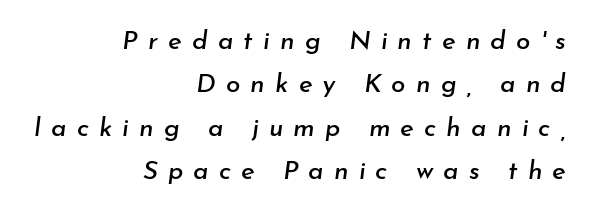
Successive baselines arrive at the customary interval. The passage is arranged like a letterhead date or caption credit — flush right. Glance below the letters and you will spot only blank space. An italicized treatment has been applied to the whole sample.
